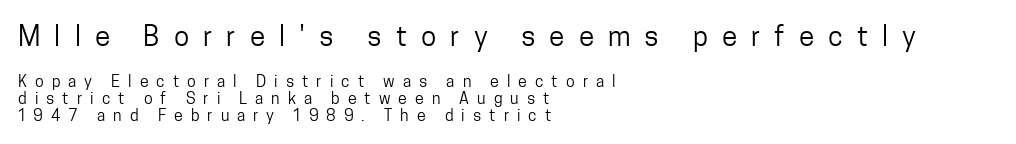
Q: Is the text bold? A: No.
Q: Is the text italic (slanted)? A: No, it is upright.
Q: Is the typeface a serif or a sans-serif typeface? A: Sans-serif.
Q: Is the text underlined? A: No.
Q: How is the paragraph aligned? A: Left-aligned.
Q: Is the spacing between letters normal or unusually wide? A: Unusually wide.
Q: Is the spacing between lines tight, normal or loose? A: Tight.
Q: Which block of text is set in a larger size, the first (top) or the second (bottom)? A: The first (top) one.
Q: Width (condensed, normal, or wide)? A: Condensed.
Q: Stroke contrast? A: Low.
Q: x-height? A: Medium.
Q: Monospaced? A: No.
